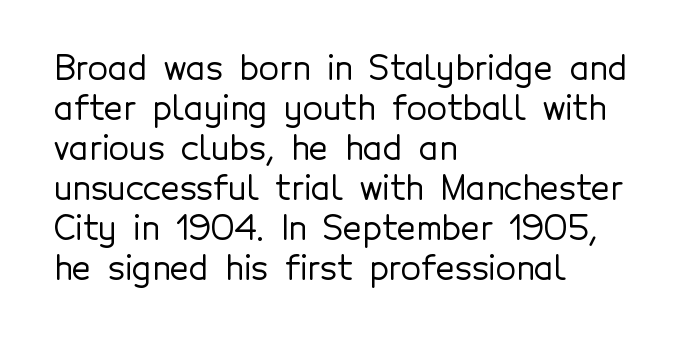
The image shows 33 px sans-serif type, upright; set left-aligned, line spacing 1.21x, normal letter spacing, not underlined; a medium x-height.
